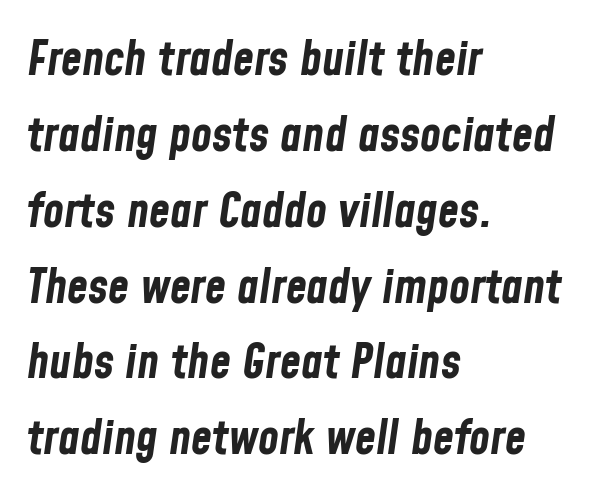
Q: Is the text bold? A: Yes.
Q: Is the text italic (slanted)? A: Yes, it leans right by about 8 degrees.
Q: Is the text underlined? A: No.
Q: How is the paragraph aligned? A: Left-aligned.
Q: Is the spacing between letters normal or unusually wide? A: Normal.
Q: Is the spacing between lines tight, normal or loose? A: Normal.
Q: Width (condensed, normal, or wide)? A: Condensed.
Q: Stroke contrast? A: Low.
Q: x-height? A: Medium.
Q: Monospaced? A: No.
